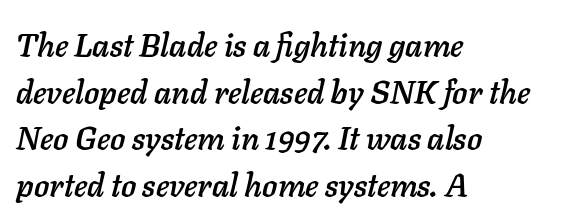
{"italic": "yes", "lean": "right", "slant_degrees": 11, "width": "normal", "stroke_contrast": "low", "x_height": "medium", "monospaced": "no", "underline": "no", "align": "left", "line_spacing": "normal", "line_spacing_ratio": 1.46, "letter_spacing": "normal", "letter_spacing_em": 0.0, "glyph_px": 32}
